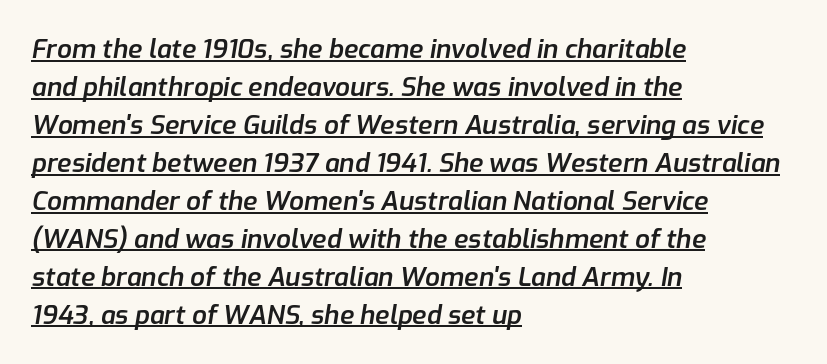
Q: Is the text bold? A: Semi-bold.
Q: Is the text italic (slanted)? A: Yes, it leans right by about 9 degrees.
Q: Is the text underlined? A: Yes.
Q: How is the paragraph aligned? A: Left-aligned.
Q: Is the spacing between letters normal or unusually wide? A: Normal.
Q: Is the spacing between lines tight, normal or loose? A: Normal.
